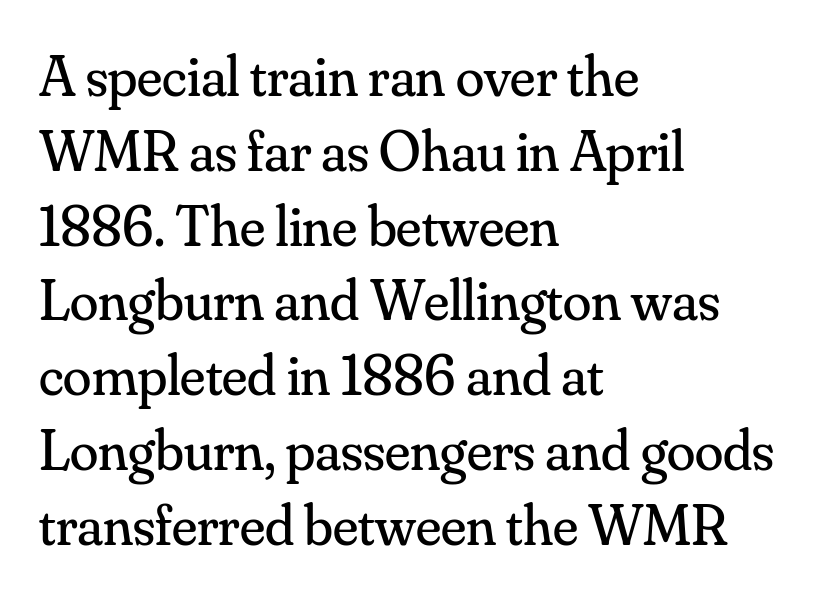
{"serif": "yes", "italic": "no", "bold": "no", "weight": "regular", "width": "normal", "stroke_contrast": "medium", "x_height": "small", "monospaced": "no", "underline": "no", "align": "left", "line_spacing": "normal", "line_spacing_ratio": 1.29, "letter_spacing": "normal", "letter_spacing_em": 0.0, "glyph_px": 58}
